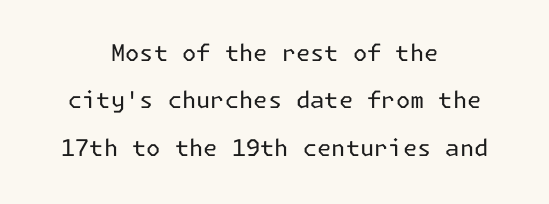
{"italic": "no", "bold": "no", "underline": "no", "align": "center", "line_spacing": "loose", "line_spacing_ratio": 2.06, "letter_spacing": "normal", "letter_spacing_em": 0.0, "glyph_px": 23}
